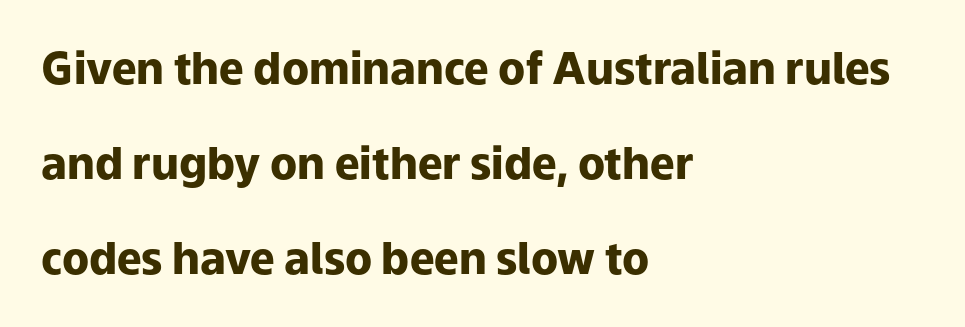
The image shows 44 px heavy sans-serif type, upright; set left-aligned, loose line spacing (2.16x), normal letter spacing, not underlined; low stroke contrast and a medium x-height.
